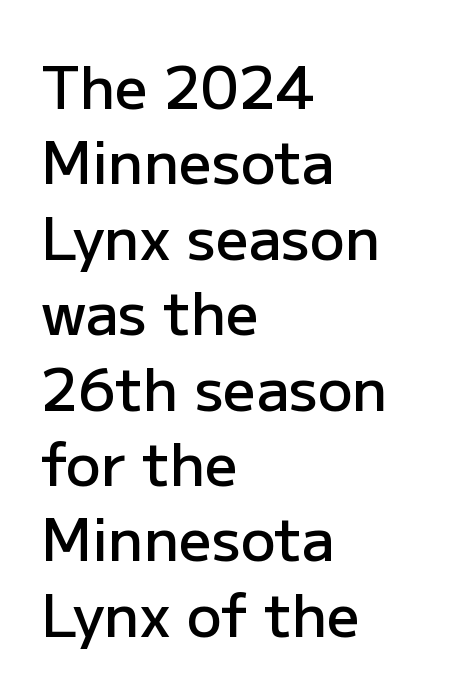
Q: Is the text bold? A: Semi-bold.
Q: Is the text italic (slanted)? A: No, it is upright.
Q: Is the typeface a serif or a sans-serif typeface? A: Sans-serif.
Q: Is the text underlined? A: No.
Q: How is the paragraph aligned? A: Left-aligned.
Q: Is the spacing between letters normal or unusually wide? A: Normal.
Q: Is the spacing between lines tight, normal or loose? A: Normal.
Q: Width (condensed, normal, or wide)? A: Normal.
Q: Stroke contrast? A: Low.
Q: x-height? A: Medium.
Q: Monospaced? A: No.
